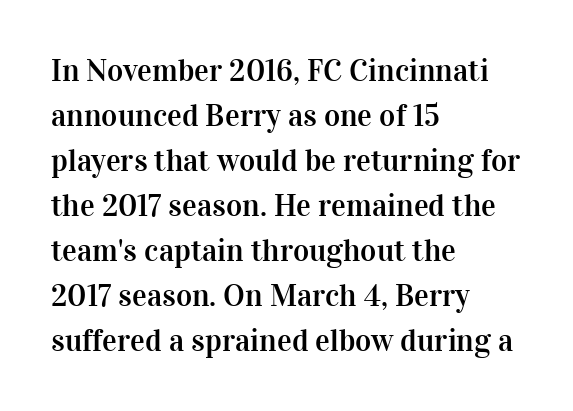
Q: Is the text italic (slanted)? A: No, it is upright.
Q: Is the typeface a serif or a sans-serif typeface? A: Serif.
Q: Is the text underlined? A: No.
Q: How is the paragraph aligned? A: Left-aligned.
Q: Is the spacing between letters normal or unusually wide? A: Normal.
Q: Is the spacing between lines tight, normal or loose? A: Normal.
Q: Width (condensed, normal, or wide)? A: Normal.
Q: Stroke contrast? A: High.
Q: x-height? A: Medium.
Q: Monospaced? A: No.
